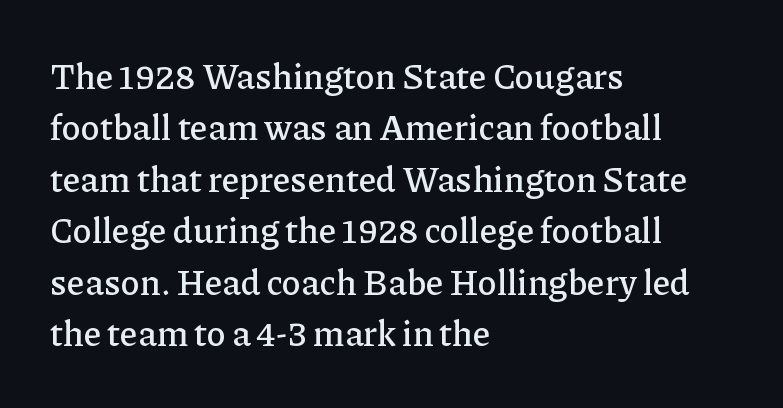
The image shows 35 px serif type, upright; set left-aligned, normal line spacing (1.47x), normal letter spacing, not underlined; low stroke contrast and a medium x-height.
